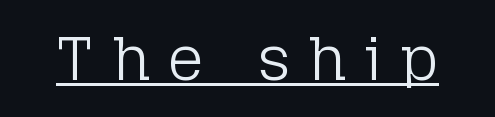
{"serif": "no", "italic": "no", "bold": "no", "weight": "light", "width": "normal", "stroke_contrast": "low", "x_height": "medium", "monospaced": "no", "underline": "yes", "letter_spacing": "wide", "letter_spacing_em": 0.31, "glyph_px": 62}
